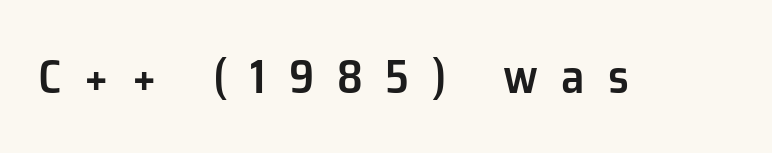
{"serif": "no", "italic": "no", "bold": "semi", "weight": "semibold", "width": "normal", "stroke_contrast": "low", "x_height": "medium", "monospaced": "no", "underline": "no", "letter_spacing": "wide", "letter_spacing_em": 0.48, "glyph_px": 48}
